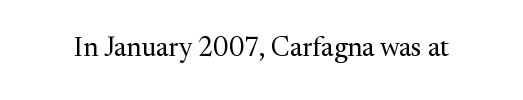
Q: Is the text bold? A: No.
Q: Is the text italic (slanted)? A: No, it is upright.
Q: Is the text underlined? A: No.
Q: Is the spacing between letters normal or unusually wide? A: Normal.
